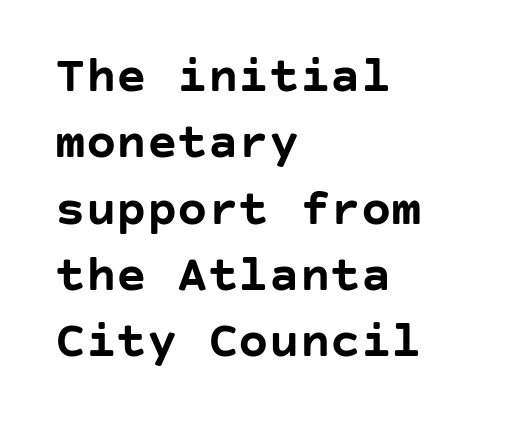
Q: Is the text bold? A: Yes.
Q: Is the text italic (slanted)? A: No, it is upright.
Q: Is the typeface a serif or a sans-serif typeface? A: Sans-serif.
Q: Is the text underlined? A: No.
Q: How is the paragraph aligned? A: Left-aligned.
Q: Is the spacing between letters normal or unusually wide? A: Normal.
Q: Is the spacing between lines tight, normal or loose? A: Normal.
Q: Width (condensed, normal, or wide)? A: Normal.
Q: Stroke contrast? A: Low.
Q: x-height? A: Large.
